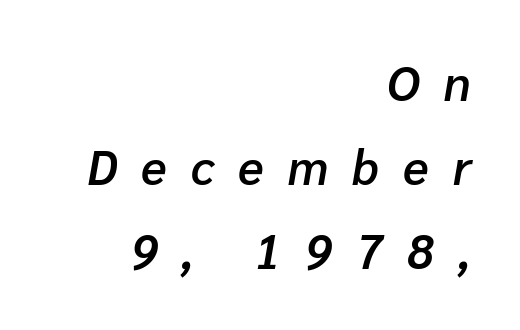
The rendering uses a semibold face; strokes are thickened but not to full bold. A flush-right, rag-left setting is used for this passage. Tracking value appears strongly positive — letters spread wide. Note the varied advance widths — an 'i' is clearly narrower than an 'm'. Descenders hang freely into open space.
